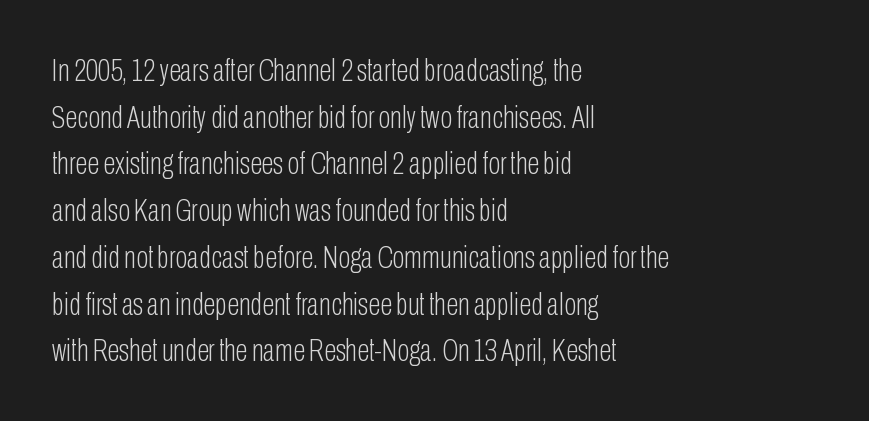
The image shows 32 px light, condensed sans-serif type, upright; set left-aligned, normal line spacing (1.46x), normal letter spacing, not underlined; low stroke contrast and a medium x-height.
